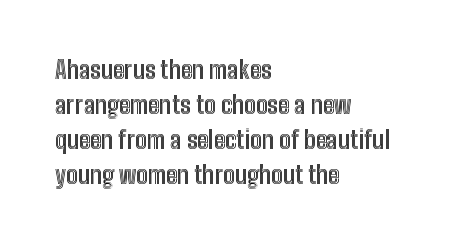
{"italic": "no", "underline": "no", "align": "left", "line_spacing": "normal", "line_spacing_ratio": 1.46, "letter_spacing": "normal", "letter_spacing_em": 0.0, "glyph_px": 24}
